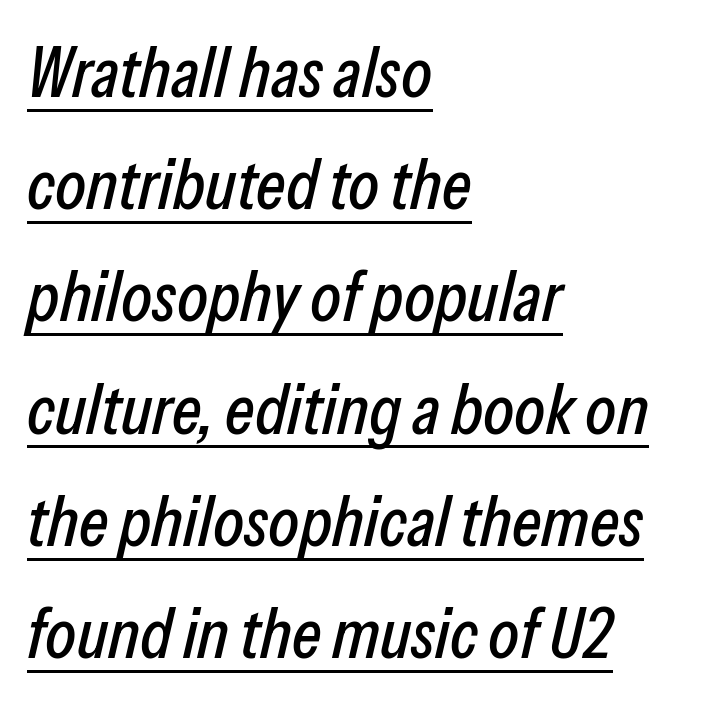
In CSS terms this would be text-align: left. Each letter keeps its own natural width here, so spacing adapts to shape. Characters follow at the spacing the type designer built in. The sample's only ornament is a line tracing under the words.
